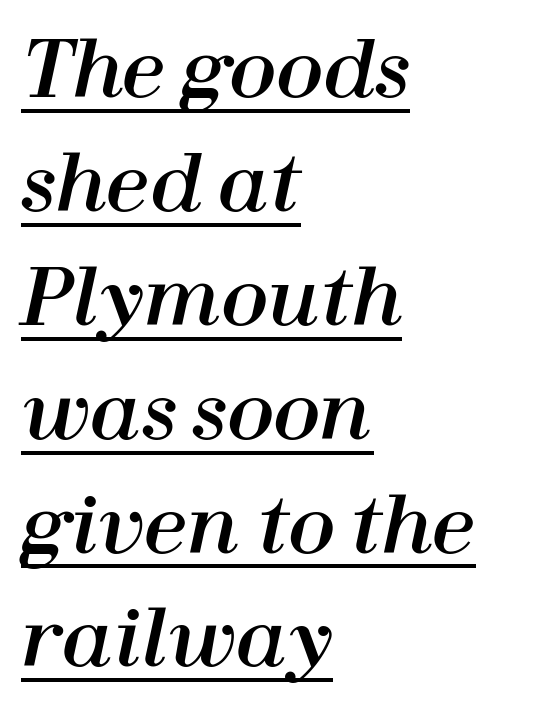
The image shows 78 px text type, italic (leaning right); set left-aligned, normal line spacing (1.46x), normal letter spacing, underlined; high stroke contrast and a medium x-height.
